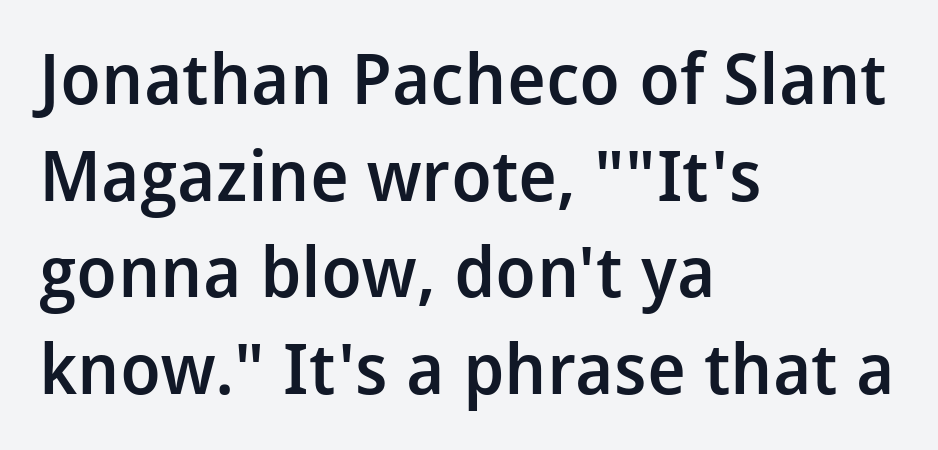
The vertical gap from one line to the next is medium. The type sits square on the baseline with zero lean. Weight: semibold (demi). Quick note: underline off.
